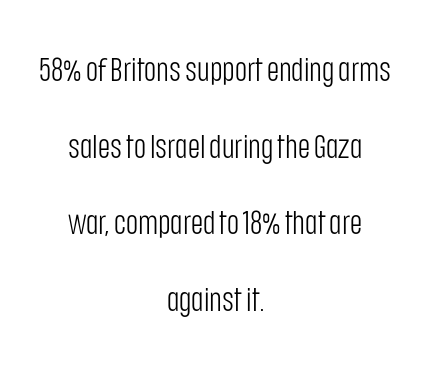
Q: Is the text bold? A: No.
Q: Is the text italic (slanted)? A: No, it is upright.
Q: Is the typeface a serif or a sans-serif typeface? A: Sans-serif.
Q: Is the text underlined? A: No.
Q: How is the paragraph aligned? A: Centered.
Q: Is the spacing between letters normal or unusually wide? A: Normal.
Q: Is the spacing between lines tight, normal or loose? A: Loose.
Q: Width (condensed, normal, or wide)? A: Condensed.
Q: Stroke contrast? A: Low.
Q: x-height? A: Large.
Q: Monospaced? A: No.
